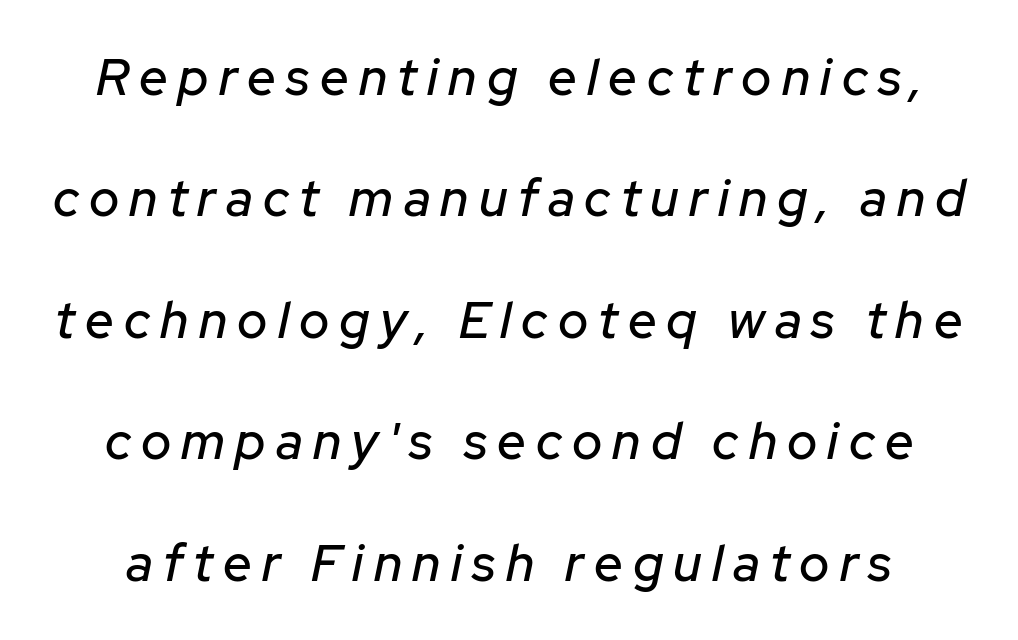
{"italic": "yes", "lean": "right", "slant_degrees": 12, "width": "normal", "stroke_contrast": "low", "x_height": "medium", "monospaced": "no", "underline": "no", "line_spacing": "loose", "line_spacing_ratio": 2.38, "letter_spacing": "wide", "letter_spacing_em": 0.2, "glyph_px": 51}
